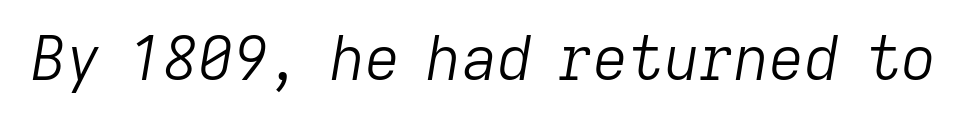
{"italic": "yes", "lean": "right", "slant_degrees": 9, "bold": "no", "weight": "light", "width": "normal", "stroke_contrast": "low", "x_height": "medium", "monospaced": "no", "underline": "no", "letter_spacing": "normal", "letter_spacing_em": 0.0, "glyph_px": 61}
